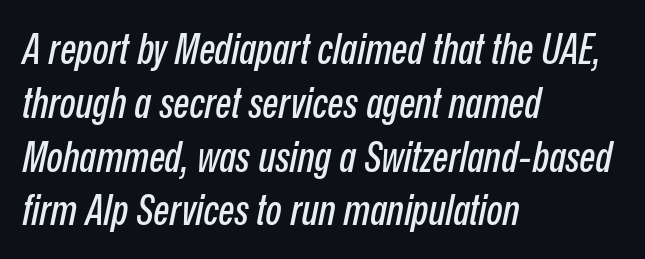
The image shows 42 px condensed type, italic (leaning right); set left-aligned, normal line spacing (1.28x), normal letter spacing, not underlined; low stroke contrast and a medium x-height.
